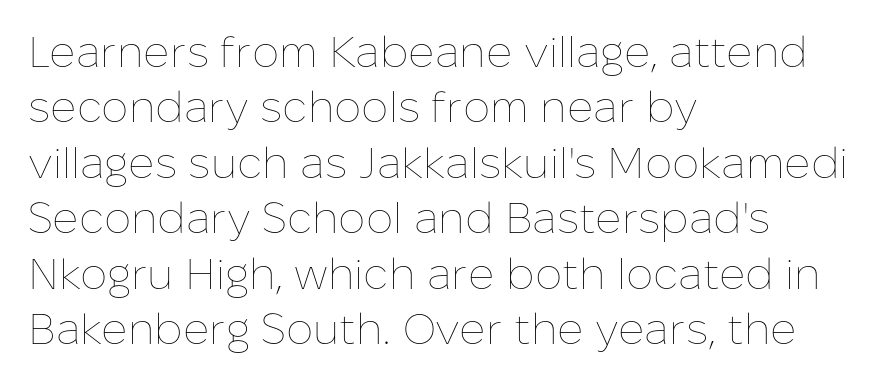
{"italic": "no", "bold": "no", "weight": "thin", "width": "normal", "stroke_contrast": "low", "x_height": "medium", "monospaced": "no", "underline": "no", "align": "left", "line_spacing": "normal", "line_spacing_ratio": 1.29, "letter_spacing": "normal", "letter_spacing_em": 0.0, "glyph_px": 43}
